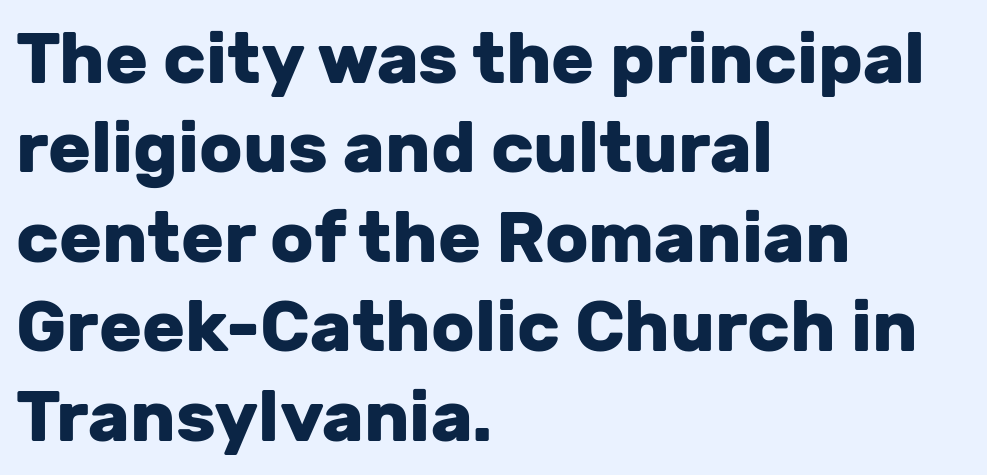
{"serif": "no", "italic": "no", "bold": "yes", "weight": "heavy", "width": "normal", "stroke_contrast": "low", "x_height": "medium", "monospaced": "no", "underline": "no", "align": "left", "line_spacing": "normal", "line_spacing_ratio": 1.26, "letter_spacing": "normal", "letter_spacing_em": 0.0, "glyph_px": 71}
